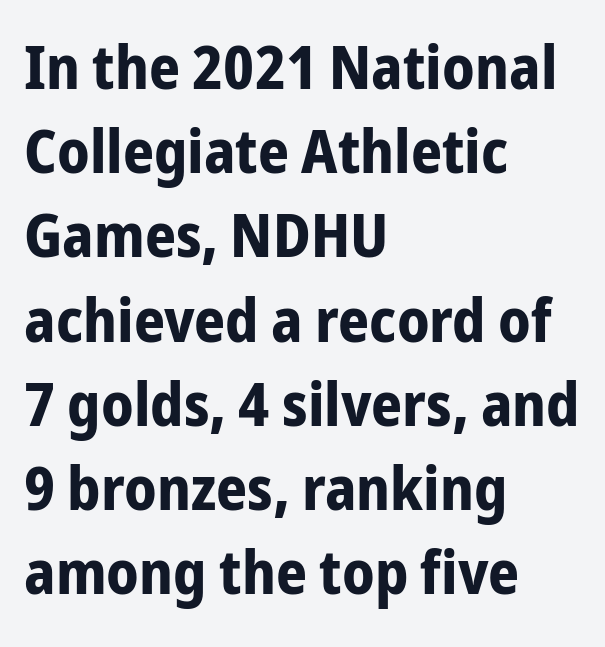
The setting favours the left margin, as ordinary paragraphs usually do. The lines sit at an ordinary, default distance from one another. What kind of face is this? One without serifs — a sans. Characters remain perfectly vertical along every line. Typesetter's note: full bold, strokes at maximum text heaviness.
